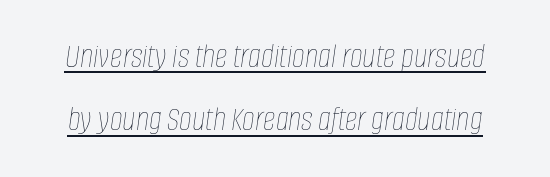
{"italic": "yes", "lean": "right", "slant_degrees": 8, "bold": "no", "weight": "thin", "width": "condensed", "stroke_contrast": "low", "x_height": "large", "monospaced": "no", "underline": "yes", "line_spacing_ratio": 1.81, "letter_spacing": "normal", "letter_spacing_em": 0.0, "glyph_px": 35}
